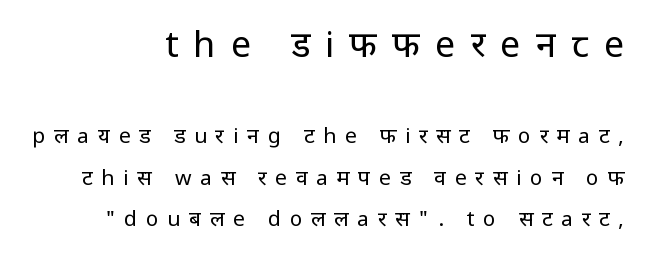
Character widths vary here, with narrow letters taking less room than wide ones. Note: no serifs on the glyphs. Posture: upright roman. Caption: expanded tracking, letters set apart.
